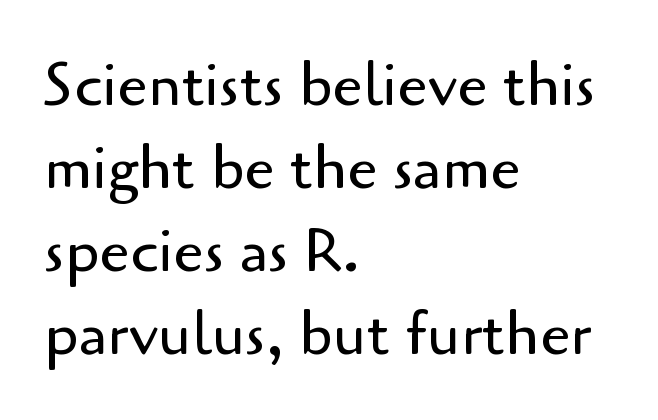
{"serif": "no", "italic": "no", "bold": "no", "weight": "regular", "width": "normal", "stroke_contrast": "low", "x_height": "small", "monospaced": "no", "underline": "no", "align": "left", "line_spacing": "normal", "line_spacing_ratio": 1.36, "letter_spacing": "normal", "letter_spacing_em": 0.0, "glyph_px": 61}
